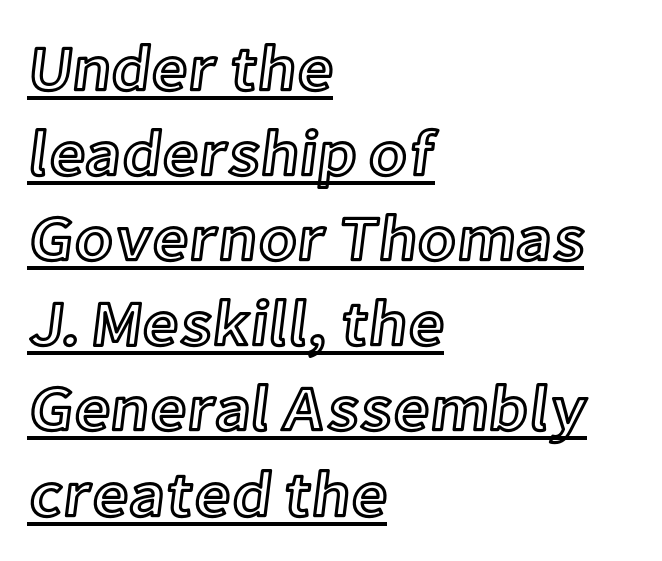
Q: Is the text italic (slanted)? A: Yes.
Q: Is the text underlined? A: Yes.
Q: How is the paragraph aligned? A: Left-aligned.
Q: Is the spacing between letters normal or unusually wide? A: Normal.
Q: Is the spacing between lines tight, normal or loose? A: Normal.
Q: Width (condensed, normal, or wide)? A: Normal.
Q: x-height? A: Medium.
Q: Monospaced? A: No.
